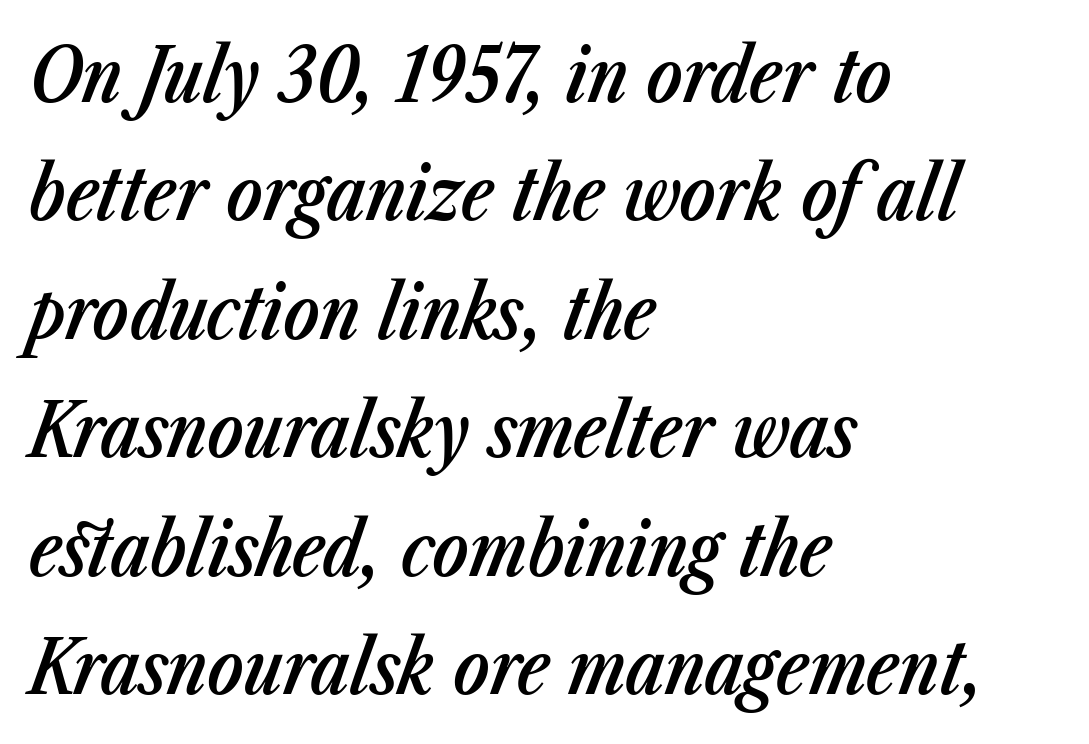
In terms of letterspacing, this is plain default setting. These lines are set flush left with a ragged right edge. Is the type bold? Partly — it's a semibold, heavier than regular but not fully bold. The whole block is typeset with a tilt.
